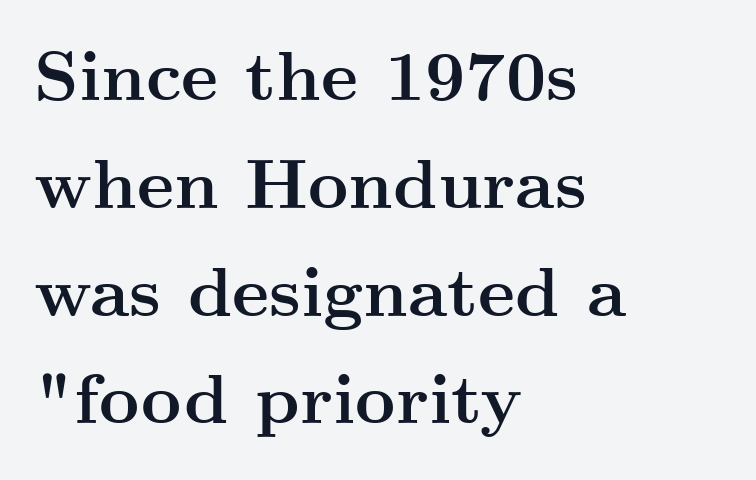
The characters look thick and weighty, a clear bold. Only glyphs here, with clear space below each row. The type is set solid horizontally, with unmodified tracking. Look at the bottom of the vertical strokes: they flare into serifs here. The passage is arranged the way most books set body copy — flush left.
